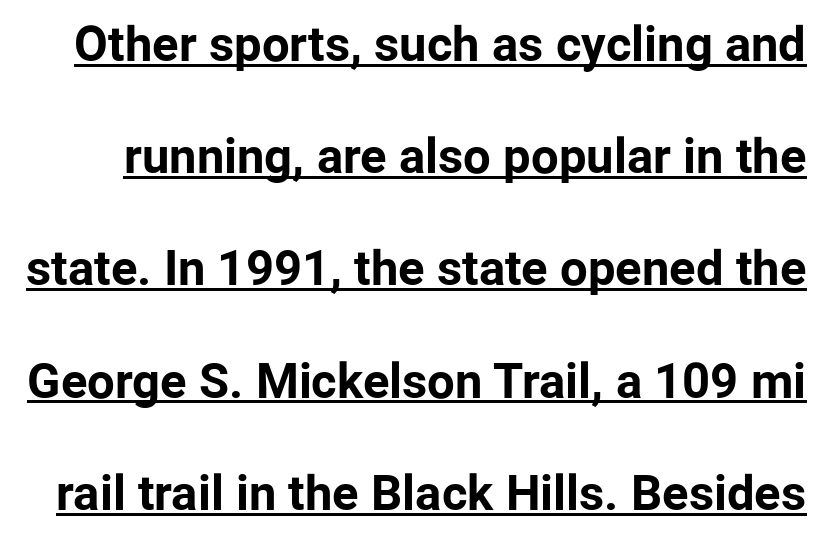
{"serif": "no", "italic": "no", "bold": "yes", "weight": "bold", "width": "normal", "stroke_contrast": "low", "x_height": "medium", "monospaced": "no", "underline": "yes", "line_spacing": "loose", "line_spacing_ratio": 2.29, "letter_spacing": "normal", "letter_spacing_em": 0.0, "glyph_px": 49}
